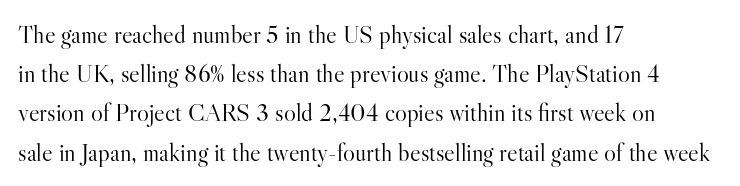
Q: Is the text bold? A: No.
Q: Is the text italic (slanted)? A: No, it is upright.
Q: Is the text underlined? A: No.
Q: How is the paragraph aligned? A: Left-aligned.
Q: Is the spacing between letters normal or unusually wide? A: Normal.
Q: Is the spacing between lines tight, normal or loose? A: Normal.
